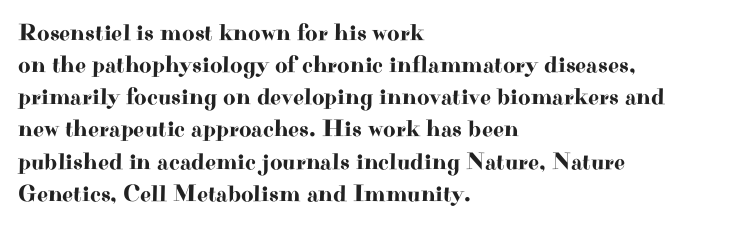
{"italic": "no", "underline": "no", "align": "left", "line_spacing": "normal", "line_spacing_ratio": 1.34, "letter_spacing": "normal", "letter_spacing_em": 0.0, "glyph_px": 24}
